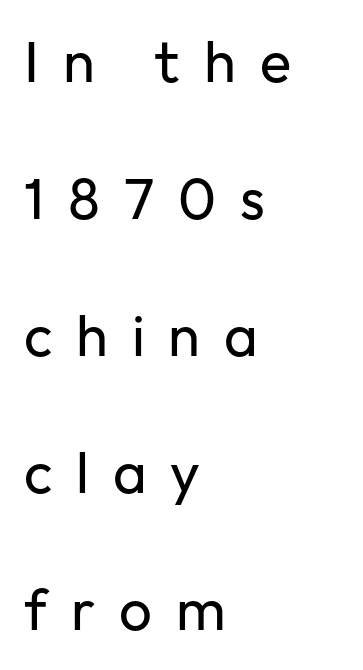
The image shows 58 px regular-weight sans-serif type, upright; set left-aligned, loose line spacing (2.36x), unusually wide letter spacing (+0.41 em), not underlined; low stroke contrast and a medium x-height.
